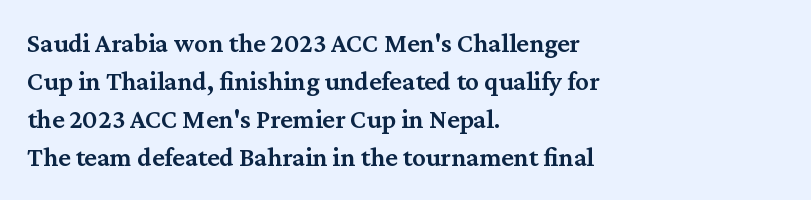
The image shows 27 px text type, upright; set left-aligned, normal line spacing (1.41x), normal letter spacing, not underlined.
